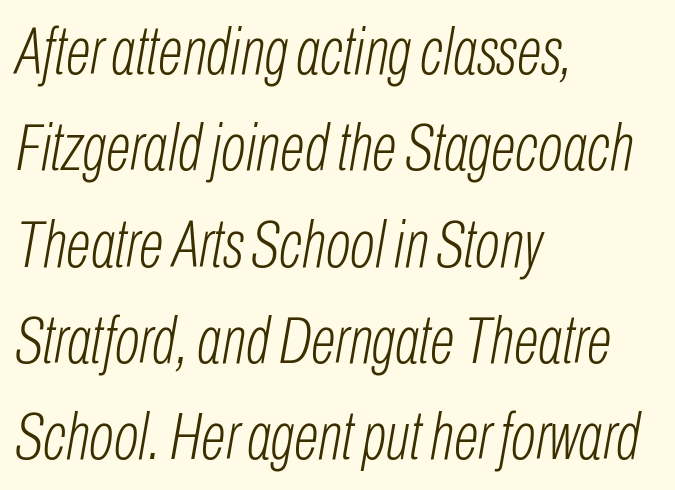
This rendering uses left alignment, leaving the right contour irregular. Each stroke keeps to a modest, everyday thickness or less. Default kerning and tracking; the words read as compact shapes. Notice how the stems are inclined rather than vertical — that's the hallmark of italics. Summary of vertical rhythm: regular, with standard interline spacing. Character widths vary here, with narrow letters taking less room than wide ones.
